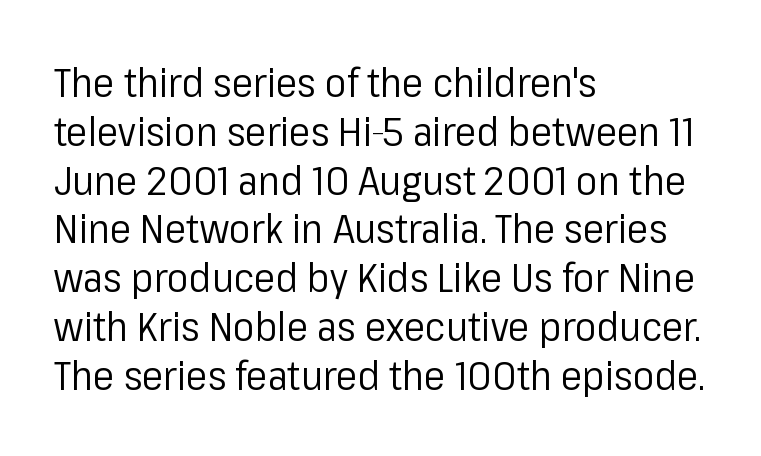
These lines are set flush left with a ragged right edge. Here the designer chose a conventional face with non-uniform glyph widths. Note: no serifs on the glyphs. The typography opts for an upright posture over an oblique one. The typeface has the unassuming heft of standard copy or less. The zone under the glyphs is completely vacant.
